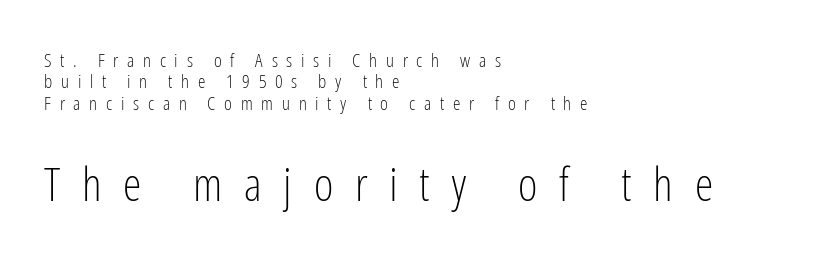
A typesetter would call this leading minimal, almost set solid. This rendering uses left alignment, leaving the right contour irregular. Weight: not bold — regular or lighter. The passage shown is typed in a proportional face where columns would drift.
